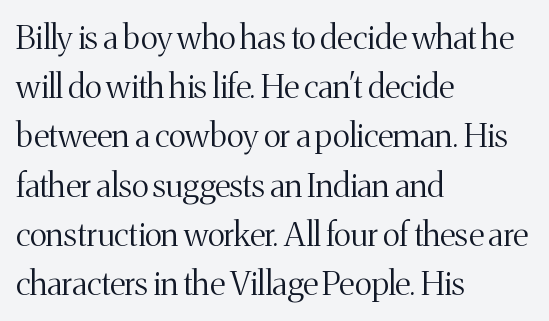
The image shows 33 px light serif type, upright; set left-aligned, normal line spacing (1.49x), normal letter spacing, not underlined; medium stroke contrast and a medium x-height.
